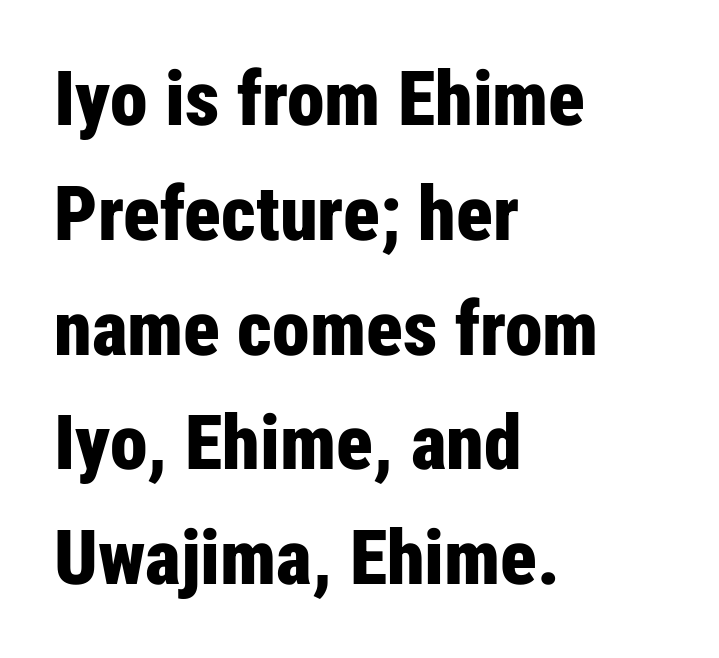
The image shows 76 px bold, condensed sans-serif type, upright; set left-aligned, normal line spacing (1.51x), normal letter spacing, not underlined; low stroke contrast and a medium x-height.
